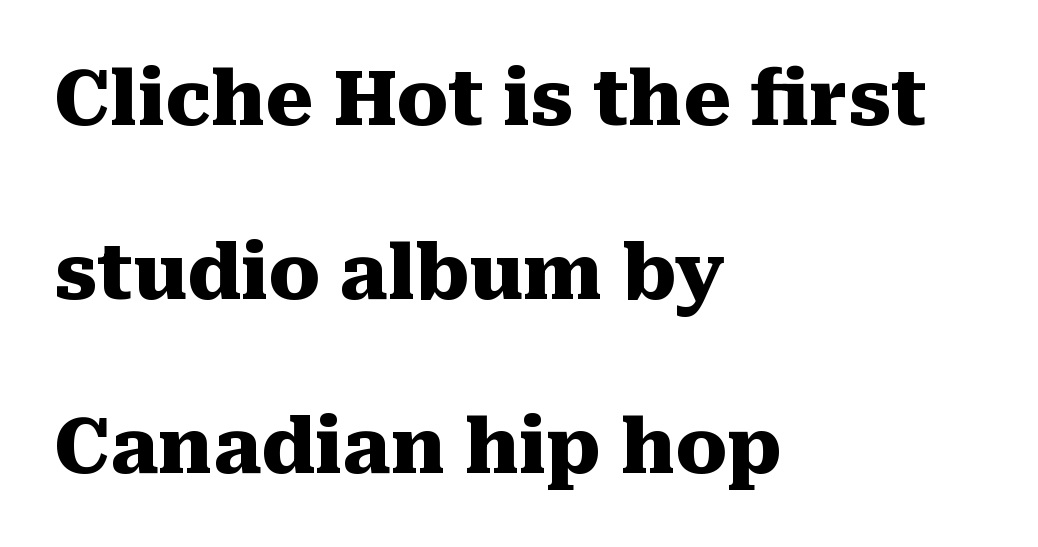
{"serif": "yes", "italic": "no", "bold": "yes", "weight": "heavy", "width": "normal", "stroke_contrast": "medium", "x_height": "medium", "monospaced": "no", "underline": "no", "align": "left", "line_spacing": "loose", "line_spacing_ratio": 2.29, "letter_spacing": "normal", "letter_spacing_em": 0.0, "glyph_px": 76}
